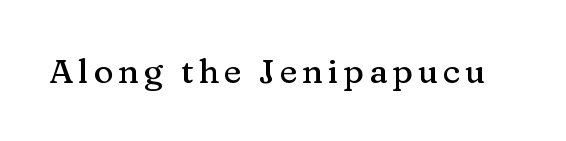
The letters advance in unequal steps, a hallmark of proportional type. Underline: absent. In terms of posture, this sample is upright. The designer went with a serif here, giving each stem small feet.
